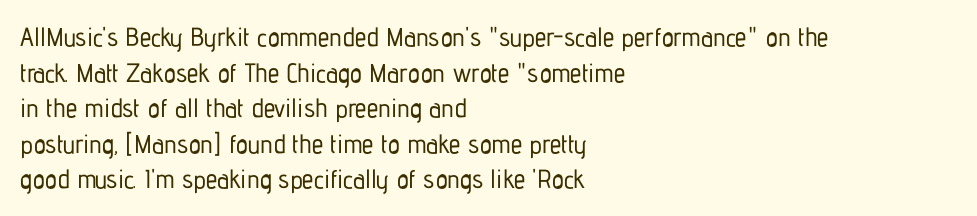
Compared with a centered layout, this one pins lines to the left instead. These lines were composed using upright roman letters. The type is set solid horizontally, with unmodified tracking. Vertical spacing — default. A bare baseline throughout the passage.
